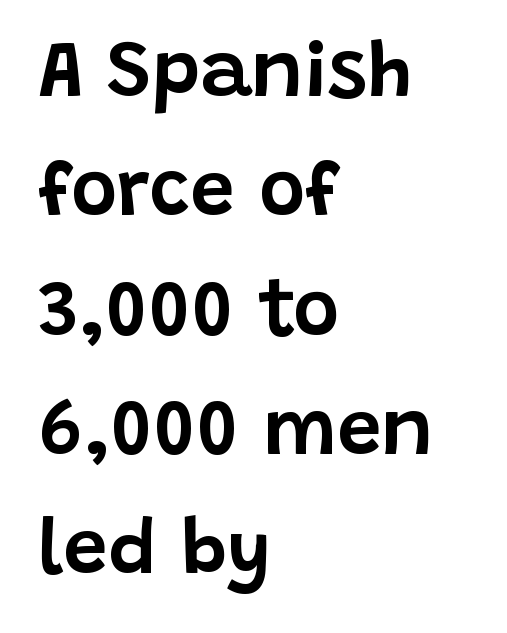
{"serif": "no", "italic": "no", "width": "normal", "stroke_contrast": "low", "x_height": "large", "monospaced": "no", "underline": "no", "align": "left", "line_spacing": "normal", "line_spacing_ratio": 1.51, "letter_spacing": "normal", "letter_spacing_em": 0.0, "glyph_px": 79}
